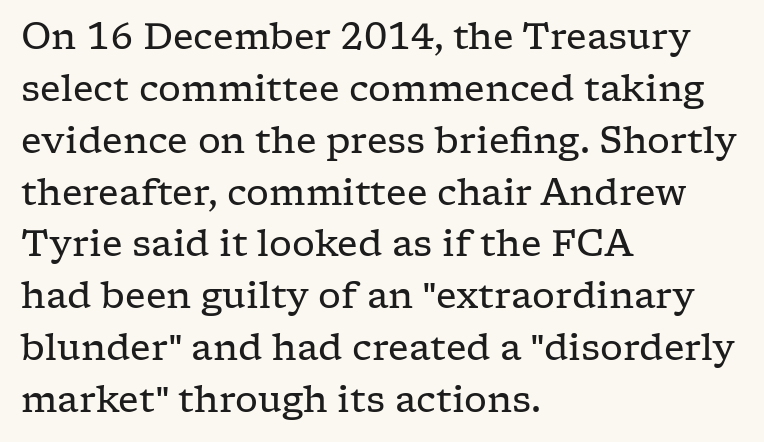
Spacing between characters is what you'd get straight out of the box. Does the lettering tilt? It doesn't — this is upright. Are there feet on the stems? There are — it's a serif. On a weight scale, this lands at 450 or below. The lines in this sample share a left origin and differ only in where they stop. Anything drawn beneath the words? Only blank space.
